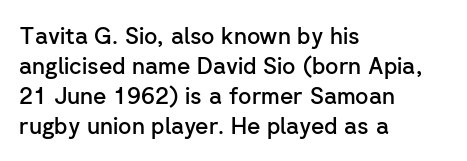
Q: Is the text bold? A: Semi-bold.
Q: Is the text italic (slanted)? A: No, it is upright.
Q: Is the text underlined? A: No.
Q: How is the paragraph aligned? A: Left-aligned.
Q: Is the spacing between letters normal or unusually wide? A: Normal.
Q: Is the spacing between lines tight, normal or loose? A: Normal.
